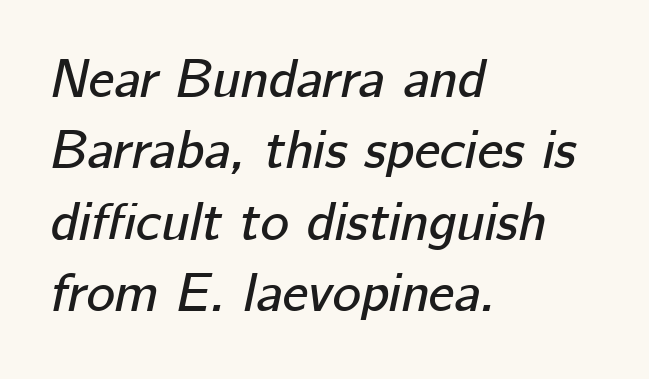
The image shows 54 px text type, italic (leaning right); set left-aligned, normal line spacing (1.32x), normal letter spacing, not underlined; low stroke contrast and a medium x-height.
